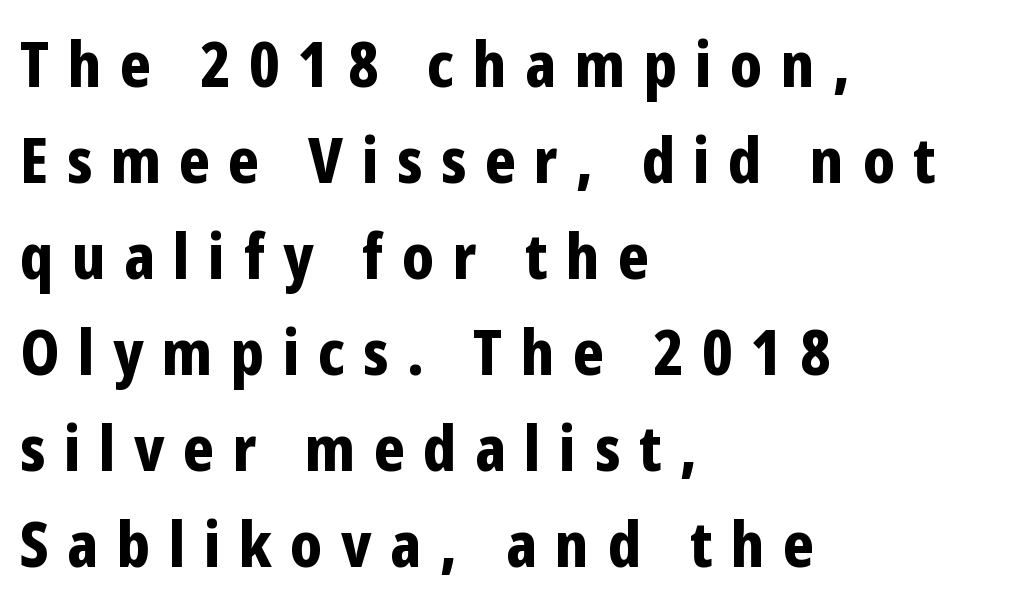
This sample uses a sans-serif face. Type without underlining. The letters stand straight up with perfectly vertical stems. The face used here is rendered with a markedly widened letterfit. Alignment: flush left. Do the characters align in a grid? No, the font is proportional.
